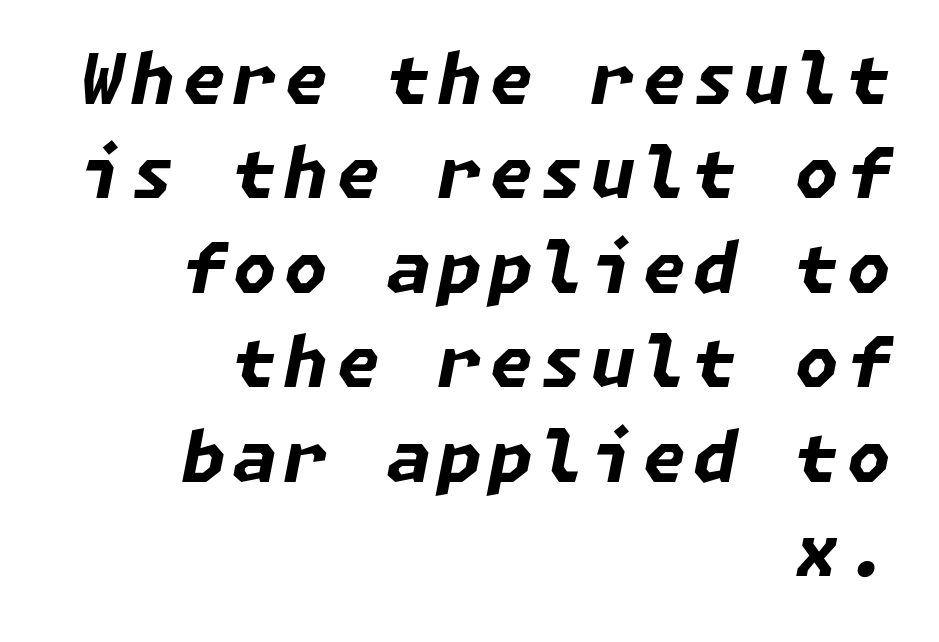
Underline: absent. A typesetter would mark this as italic. Every row of glyphs terminates at an identical x-position on the right. In terms of weight, the rendering is a true, heavy bold. Summary of vertical rhythm: regular, with standard interline spacing.
